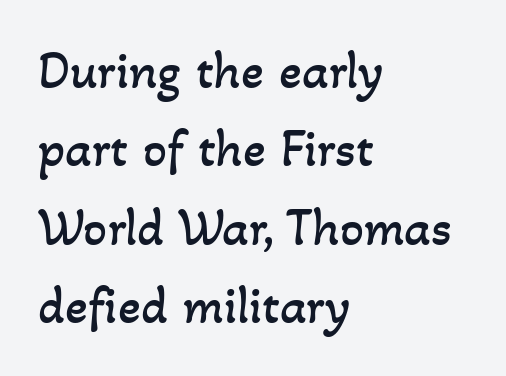
The image shows 53 px regular-weight type; set left-aligned, normal line spacing (1.48x), normal letter spacing, not underlined; low stroke contrast and a small x-height.
